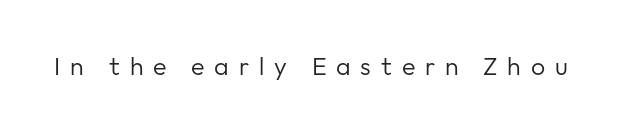
Q: Is the text bold? A: No.
Q: Is the text italic (slanted)? A: No, it is upright.
Q: Is the text underlined? A: No.
Q: Is the spacing between letters normal or unusually wide? A: Unusually wide.
